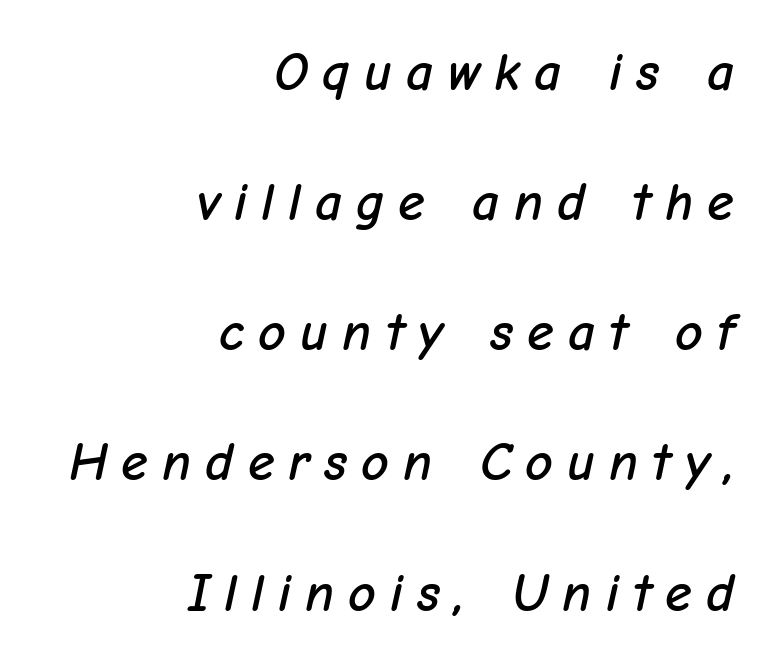
{"italic": "yes", "lean": "right", "slant_degrees": 12, "width": "normal", "stroke_contrast": "low", "x_height": "medium", "monospaced": "no", "underline": "no", "align": "right", "line_spacing": "loose", "line_spacing_ratio": 2.41, "letter_spacing": "wide", "letter_spacing_em": 0.26, "glyph_px": 54}
